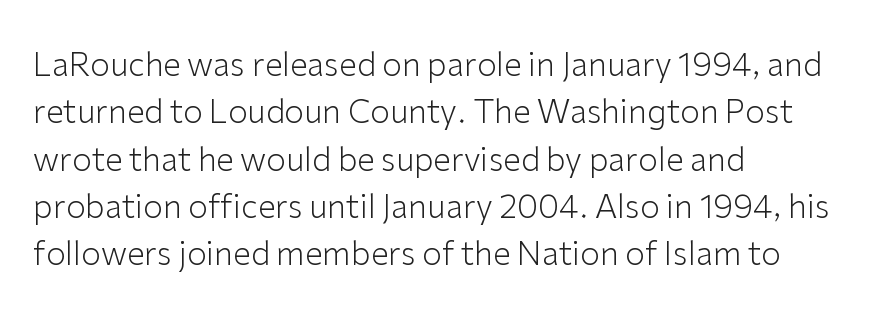
Q: Is the text bold? A: No.
Q: Is the text italic (slanted)? A: No, it is upright.
Q: Is the typeface a serif or a sans-serif typeface? A: Sans-serif.
Q: Is the text underlined? A: No.
Q: How is the paragraph aligned? A: Left-aligned.
Q: Is the spacing between letters normal or unusually wide? A: Normal.
Q: Is the spacing between lines tight, normal or loose? A: Normal.
Q: Width (condensed, normal, or wide)? A: Normal.
Q: Stroke contrast? A: Low.
Q: x-height? A: Medium.
Q: Monospaced? A: No.
